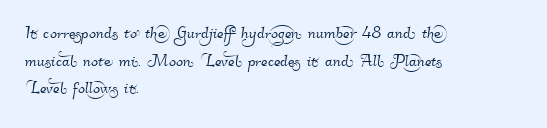
{"underline": "no", "align": "left", "line_spacing": "normal", "line_spacing_ratio": 1.32, "letter_spacing": "normal", "letter_spacing_em": 0.0, "glyph_px": 21}
